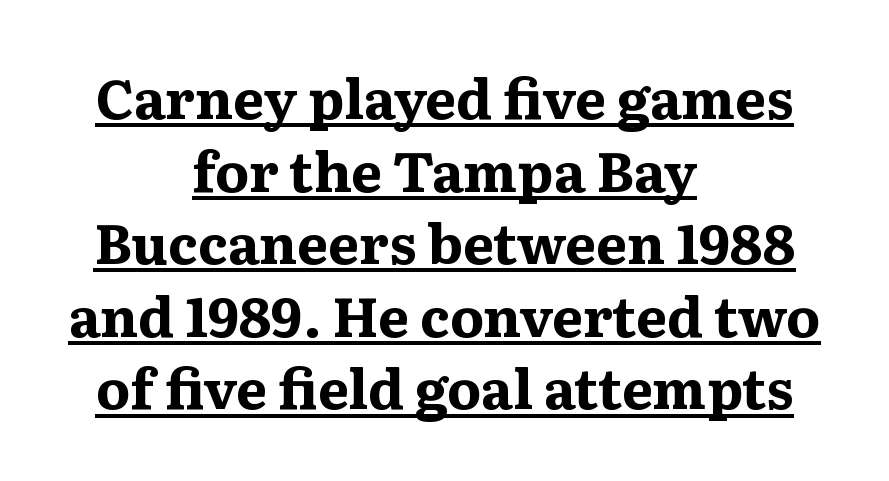
Notice how descenders clear the ascenders below comfortably — that's standard leading. Weight check: bold — yes, fully. Does extra space separate the letters? No, they use regular spacing. Every row of glyphs is offset so its center matches the block's center. The passage shown is underscored from start to finish.
